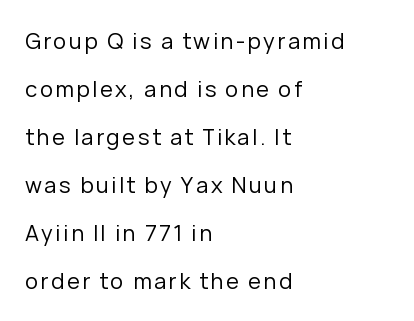
{"italic": "no", "bold": "no", "underline": "no", "align": "left", "line_spacing": "loose", "line_spacing_ratio": 2.18, "glyph_px": 22}
